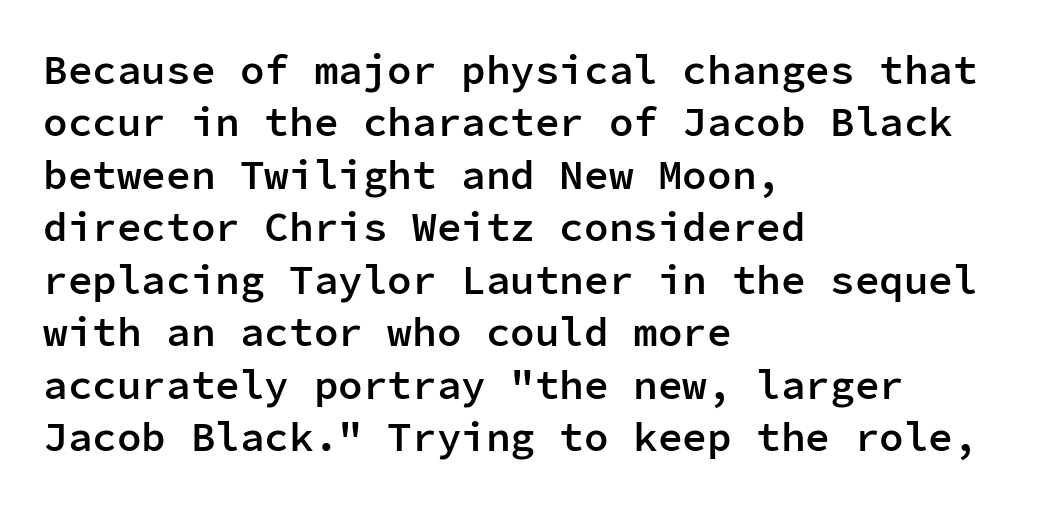
{"serif": "no", "italic": "no", "bold": "semi", "weight": "semibold", "width": "normal", "stroke_contrast": "low", "x_height": "medium", "monospaced": "yes", "underline": "no", "align": "left", "line_spacing": "normal", "line_spacing_ratio": 1.28, "letter_spacing": "normal", "letter_spacing_em": 0.0, "glyph_px": 41}
